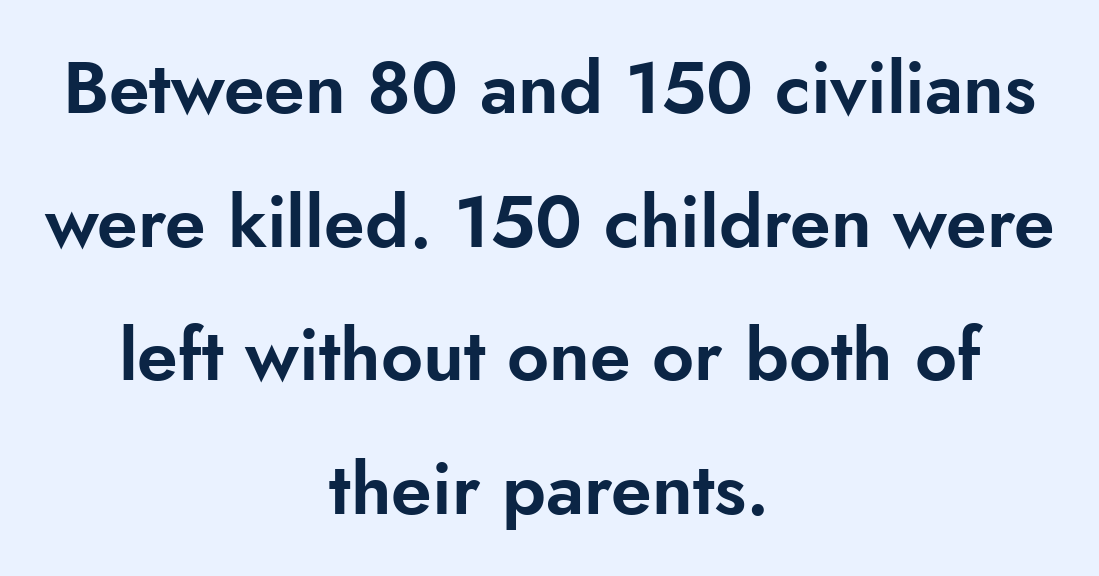
The image shows 73 px sans-serif type, upright; set centered, line spacing 1.83x, normal letter spacing, not underlined; low stroke contrast and a small x-height.
